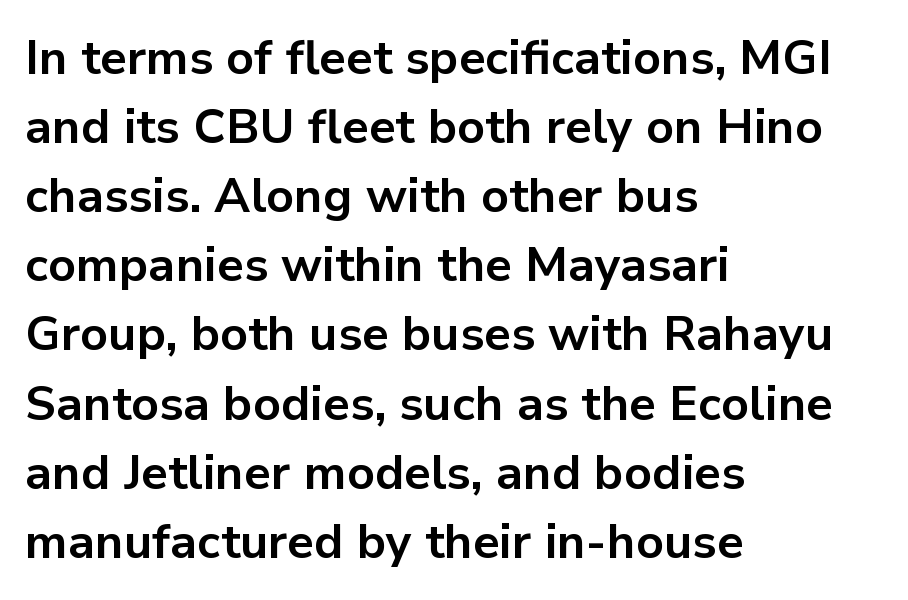
Q: Is the text bold? A: Yes.
Q: Is the text italic (slanted)? A: No, it is upright.
Q: Is the typeface a serif or a sans-serif typeface? A: Sans-serif.
Q: Is the text underlined? A: No.
Q: How is the paragraph aligned? A: Left-aligned.
Q: Is the spacing between letters normal or unusually wide? A: Normal.
Q: Is the spacing between lines tight, normal or loose? A: Normal.
Q: Width (condensed, normal, or wide)? A: Normal.
Q: Stroke contrast? A: Low.
Q: x-height? A: Medium.
Q: Monospaced? A: No.
